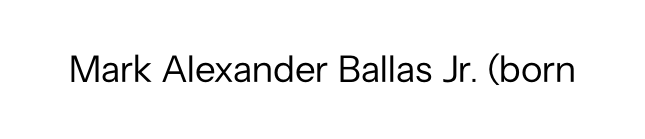
Font category for this specimen: sans-serif. On a weight scale, this lands at 450 or below. The line texture is even and compact thanks to regular tracking. Characters remain perfectly vertical along every line. Unmarked baselines from the first word to the last.
